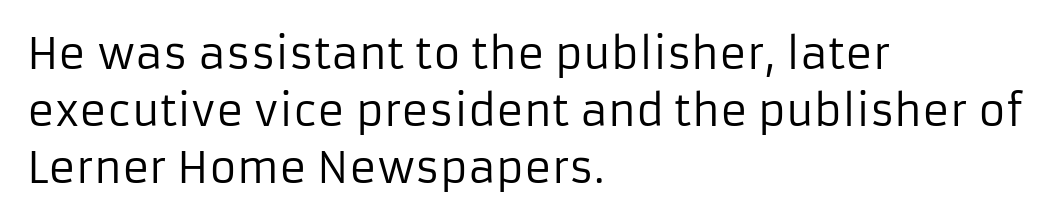
Type style note: lacks serifs. The face looks like a standard text weight, possibly lighter. A roman cut, with each character standing at attention. Inter-character spacing is left at the font's built-in metrics.
